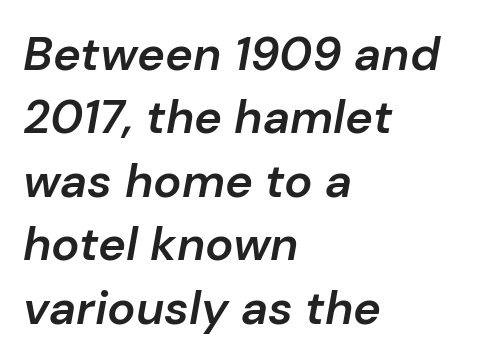
Q: Is the text bold? A: Semi-bold.
Q: Is the text italic (slanted)? A: Yes, it leans right by about 10 degrees.
Q: Is the text underlined? A: No.
Q: How is the paragraph aligned? A: Left-aligned.
Q: Is the spacing between letters normal or unusually wide? A: Normal.
Q: Is the spacing between lines tight, normal or loose? A: Normal.
Q: Width (condensed, normal, or wide)? A: Normal.
Q: Stroke contrast? A: Low.
Q: x-height? A: Medium.
Q: Monospaced? A: No.
